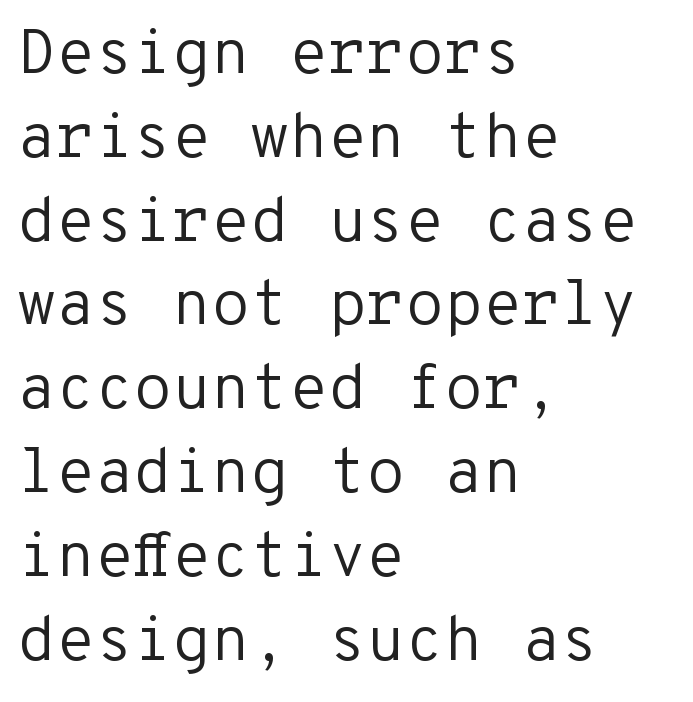
Short and long lines alike share a common starting point at left. Nobody touched the tracking dial on this one. Grotesque or geometric, the face here clearly has no serifs. Think of a typewriter: that constant character pitch is what you see here.
